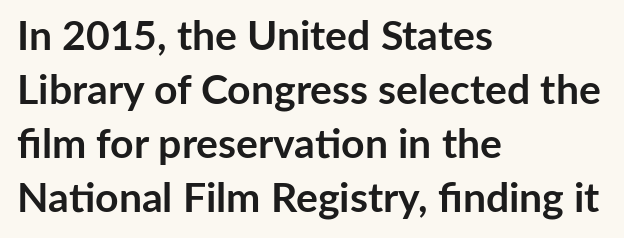
Q: Is the text bold? A: Yes.
Q: Is the text italic (slanted)? A: No, it is upright.
Q: Is the typeface a serif or a sans-serif typeface? A: Sans-serif.
Q: Is the text underlined? A: No.
Q: How is the paragraph aligned? A: Left-aligned.
Q: Is the spacing between letters normal or unusually wide? A: Normal.
Q: Is the spacing between lines tight, normal or loose? A: Normal.
Q: Width (condensed, normal, or wide)? A: Normal.
Q: Stroke contrast? A: Low.
Q: x-height? A: Medium.
Q: Monospaced? A: No.
